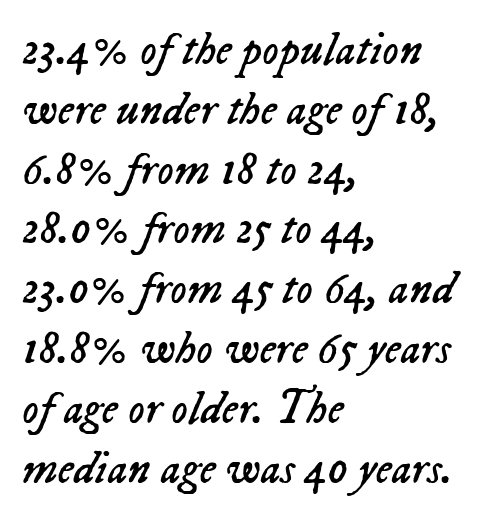
Q: Is the text bold? A: No.
Q: Is the text italic (slanted)? A: Yes, it leans right by about 23 degrees.
Q: Is the text underlined? A: No.
Q: How is the paragraph aligned? A: Left-aligned.
Q: Is the spacing between letters normal or unusually wide? A: Normal.
Q: Is the spacing between lines tight, normal or loose? A: Normal.
Q: Width (condensed, normal, or wide)? A: Normal.
Q: Stroke contrast? A: Low.
Q: x-height? A: Medium.
Q: Monospaced? A: No.
